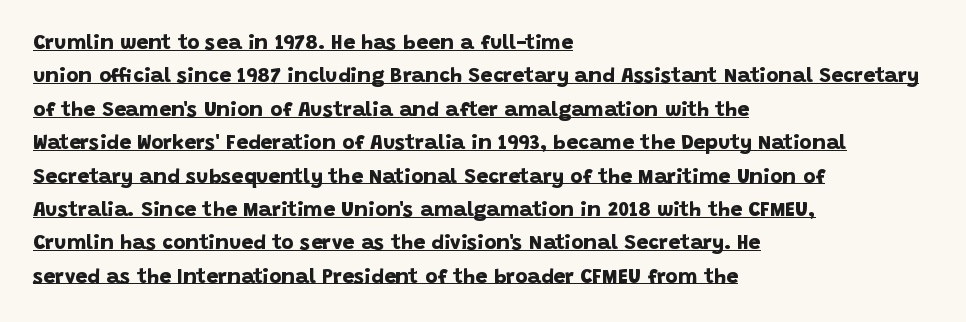
Weight check: bold — yes, fully. Leading: standard. The paragraph has a hard left edge and a soft right edge. Caption: lettering with a line underneath.
